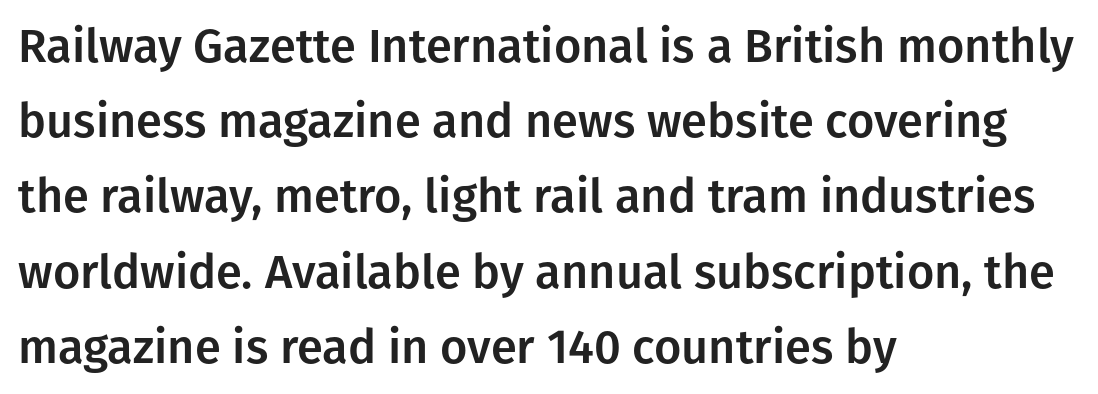
Q: Is the text italic (slanted)? A: No, it is upright.
Q: Is the typeface a serif or a sans-serif typeface? A: Sans-serif.
Q: Is the text underlined? A: No.
Q: How is the paragraph aligned? A: Left-aligned.
Q: Is the spacing between letters normal or unusually wide? A: Normal.
Q: Is the spacing between lines tight, normal or loose? A: Normal.
Q: Width (condensed, normal, or wide)? A: Normal.
Q: Stroke contrast? A: Low.
Q: x-height? A: Medium.
Q: Monospaced? A: No.
